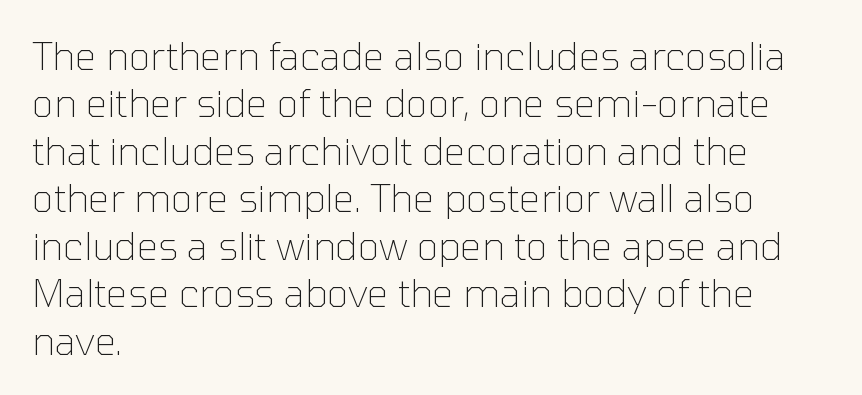
The image shows 38 px thin sans-serif type, upright; set left-aligned, normal line spacing (1.25x), normal letter spacing, not underlined; low stroke contrast and a medium x-height.
